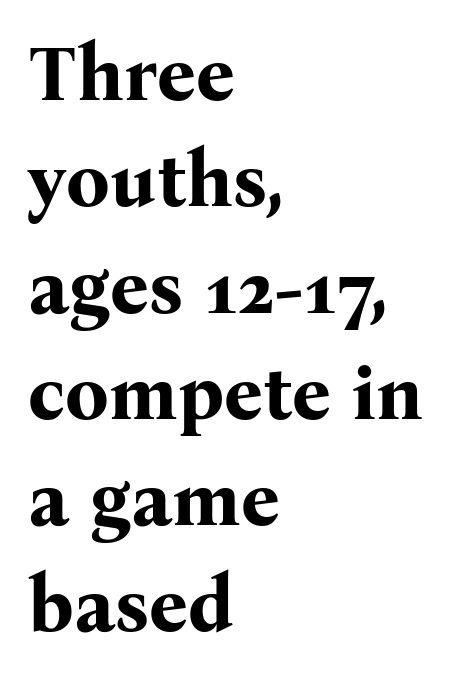
Q: Is the text bold? A: Yes.
Q: Is the text italic (slanted)? A: No, it is upright.
Q: Is the typeface a serif or a sans-serif typeface? A: Serif.
Q: Is the text underlined? A: No.
Q: How is the paragraph aligned? A: Left-aligned.
Q: Is the spacing between letters normal or unusually wide? A: Normal.
Q: Is the spacing between lines tight, normal or loose? A: Normal.
Q: Width (condensed, normal, or wide)? A: Normal.
Q: Stroke contrast? A: Medium.
Q: x-height? A: Medium.
Q: Monospaced? A: No.
